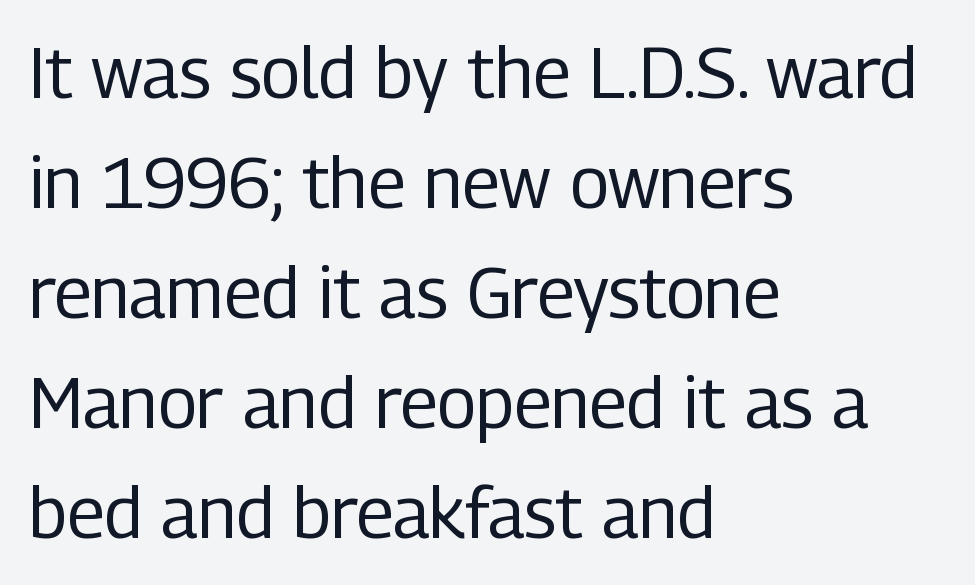
The lettering holds an erect, upright posture throughout. Vertical stems look standard width or narrower in stroke. Clear beneath every line of the passage. The glyphs in this specimen are sans serif. What's the leading like? Ordinary, nothing unusual. Varying glyph widths throughout — classic text-font behaviour.
